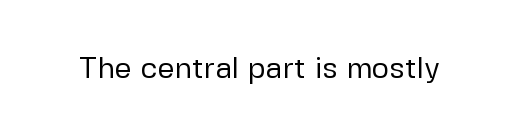
The image shows 30 px regular-weight sans-serif type, upright; set normal letter spacing, not underlined; low stroke contrast and a medium x-height.
